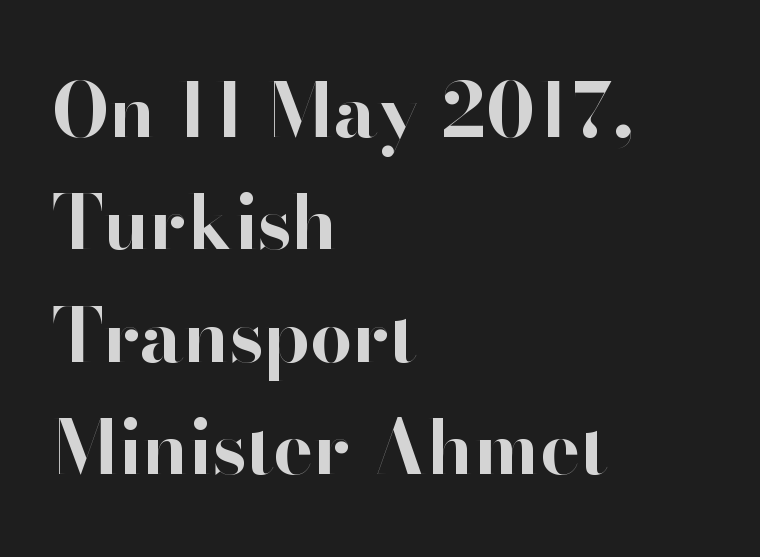
The image shows 75 px bold sans-serif type, upright; set left-aligned, normal line spacing (1.5x), normal letter spacing, not underlined; high stroke contrast and a small x-height.
